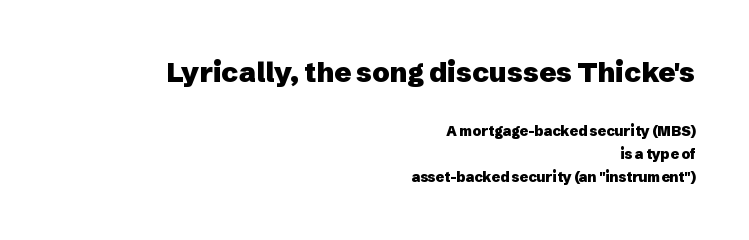
Q: Is the text bold? A: Yes.
Q: Is the text italic (slanted)? A: No, it is upright.
Q: Is the typeface a serif or a sans-serif typeface? A: Sans-serif.
Q: Is the text underlined? A: No.
Q: How is the paragraph aligned? A: Right-aligned.
Q: Is the spacing between letters normal or unusually wide? A: Normal.
Q: Is the spacing between lines tight, normal or loose? A: Normal.
Q: Which block of text is set in a larger size, the first (top) or the second (bottom)? A: The first (top) one.
Q: Width (condensed, normal, or wide)? A: Normal.
Q: Stroke contrast? A: Low.
Q: x-height? A: Medium.
Q: Monospaced? A: No.
